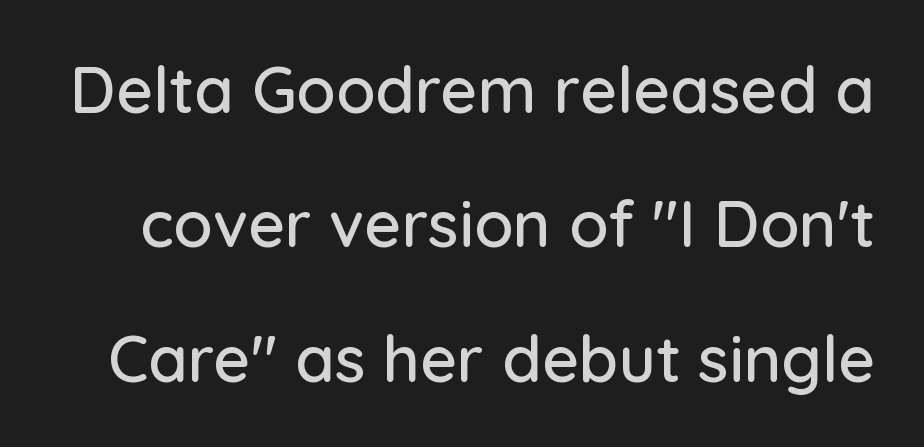
Stroke terminals: plain, sans-serif. These lines are rendered in a variable-pitch font. Unmarked baselines from the first word to the last. This is the regular roman posture of the typeface.
